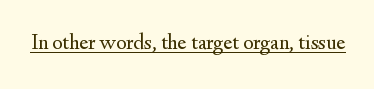
Q: Is the text bold? A: No.
Q: Is the text italic (slanted)? A: No, it is upright.
Q: Is the text underlined? A: Yes.
Q: Is the spacing between letters normal or unusually wide? A: Normal.
